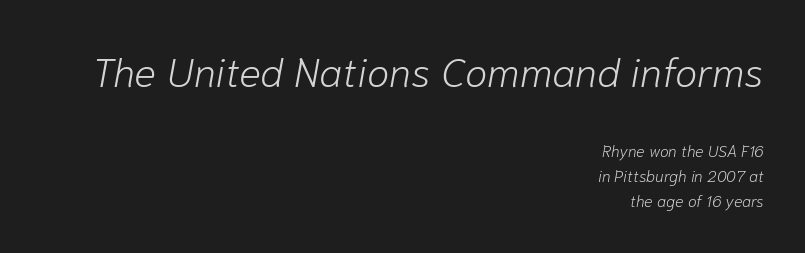
Q: Is the text bold? A: No.
Q: Is the text italic (slanted)? A: Yes, it leans right by about 10 degrees.
Q: Is the text underlined? A: No.
Q: How is the paragraph aligned? A: Right-aligned.
Q: Is the spacing between letters normal or unusually wide? A: Normal.
Q: Is the spacing between lines tight, normal or loose? A: Normal.
Q: Which block of text is set in a larger size, the first (top) or the second (bottom)? A: The first (top) one.
Q: Width (condensed, normal, or wide)? A: Normal.
Q: Stroke contrast? A: Low.
Q: x-height? A: Medium.
Q: Monospaced? A: No.
